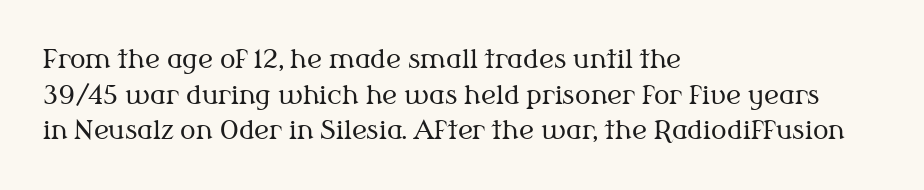
Q: Is the text bold? A: No.
Q: Is the text italic (slanted)? A: No, it is upright.
Q: Is the text underlined? A: No.
Q: How is the paragraph aligned? A: Left-aligned.
Q: Is the spacing between letters normal or unusually wide? A: Normal.
Q: Is the spacing between lines tight, normal or loose? A: Normal.
